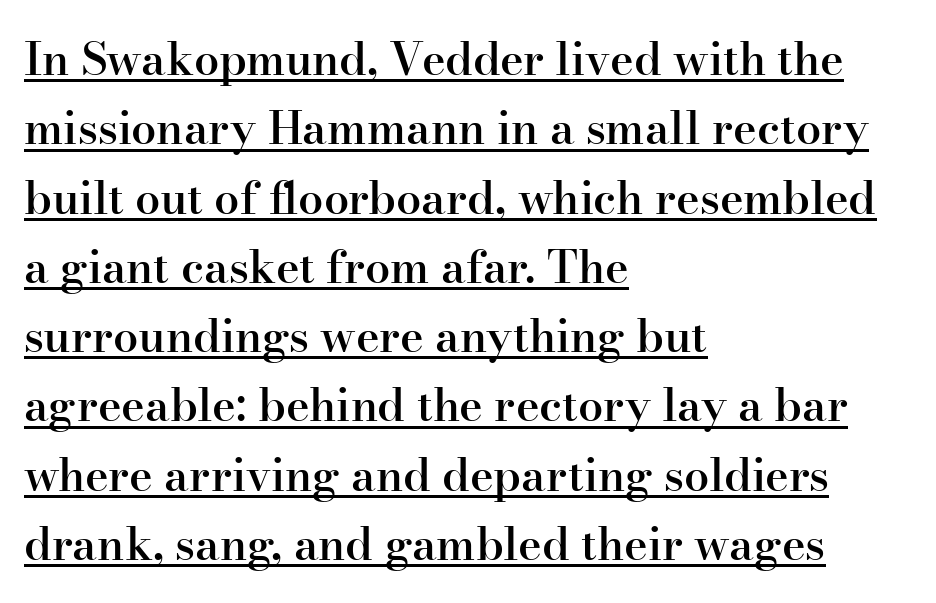
{"serif": "yes", "italic": "no", "bold": "semi", "weight": "semibold", "width": "normal", "stroke_contrast": "high", "x_height": "small", "monospaced": "no", "underline": "yes", "align": "left", "line_spacing": "normal", "line_spacing_ratio": 1.54, "letter_spacing": "normal", "letter_spacing_em": 0.0, "glyph_px": 45}
